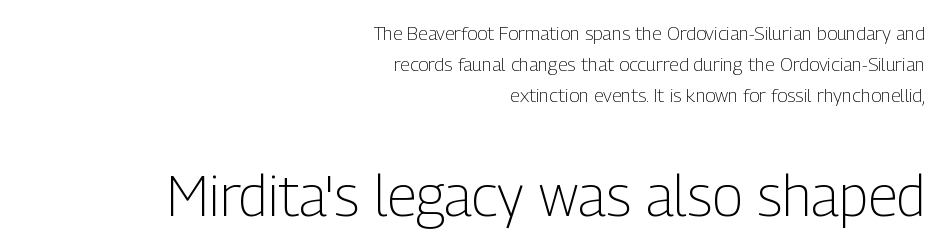
The image shows 57 px light, condensed sans-serif type, upright; set right-aligned, normal line spacing (1.64x), normal letter spacing, not underlined; the second (bottom) block is 3.0x larger; low stroke contrast and a medium x-height.
